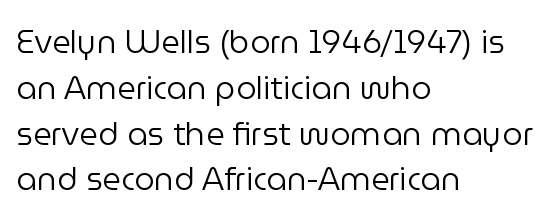
{"serif": "no", "italic": "no", "bold": "no", "weight": "regular", "width": "normal", "stroke_contrast": "low", "x_height": "medium", "monospaced": "no", "underline": "no", "align": "left", "line_spacing": "normal", "line_spacing_ratio": 1.43, "letter_spacing": "normal", "letter_spacing_em": 0.0, "glyph_px": 32}
